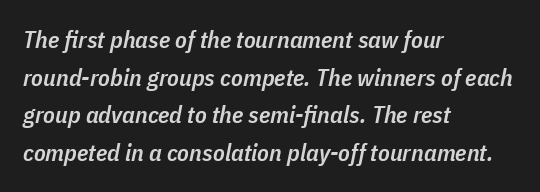
The image shows 24 px text type, italic (leaning right); set left-aligned, normal line spacing (1.57x), normal letter spacing, not underlined.
